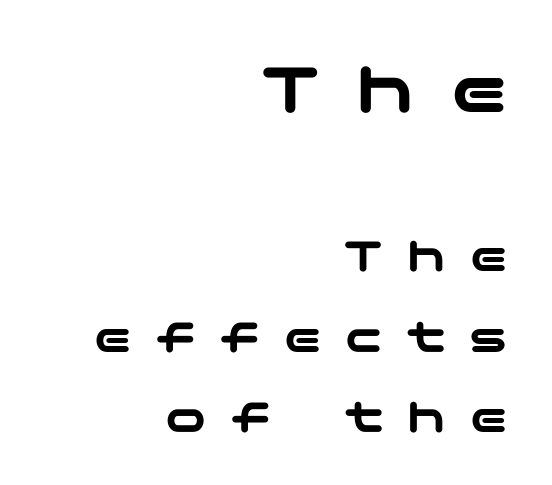
Q: Is the text italic (slanted)? A: No, it is upright.
Q: Is the typeface a serif or a sans-serif typeface? A: Sans-serif.
Q: Is the text underlined? A: No.
Q: How is the paragraph aligned? A: Right-aligned.
Q: Is the spacing between letters normal or unusually wide? A: Unusually wide.
Q: Is the spacing between lines tight, normal or loose? A: Normal.
Q: Which block of text is set in a larger size, the first (top) or the second (bottom)? A: The first (top) one.
Q: Width (condensed, normal, or wide)? A: Wide.
Q: Stroke contrast? A: Low.
Q: x-height? A: Medium.
